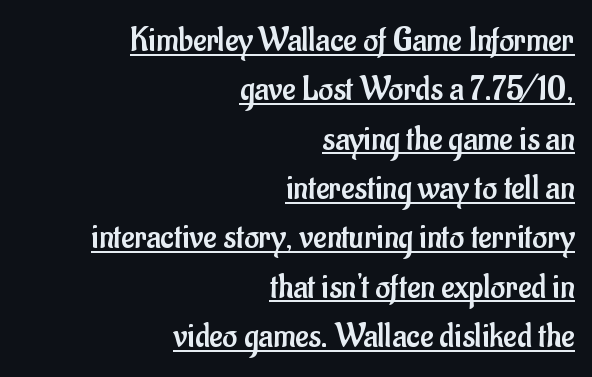
{"serif": "no", "italic": "no", "bold": "no", "weight": "regular", "width": "condensed", "stroke_contrast": "low", "x_height": "small", "monospaced": "no", "underline": "yes", "align": "right", "line_spacing": "normal", "line_spacing_ratio": 1.37, "letter_spacing": "normal", "letter_spacing_em": 0.0, "glyph_px": 36}
